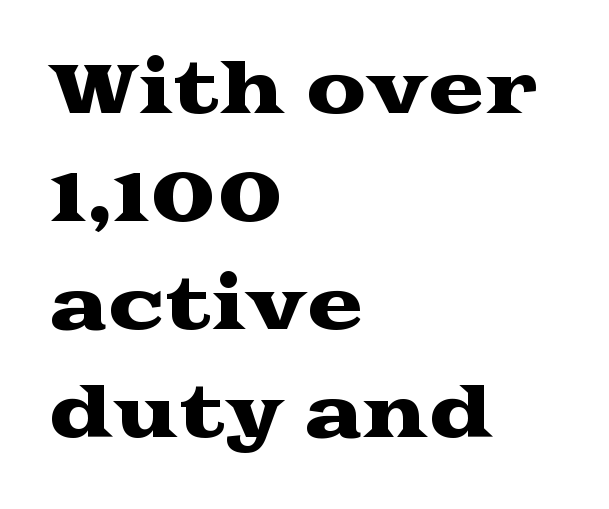
The image shows 68 px wide serif type, upright; set left-aligned, normal line spacing (1.59x), normal letter spacing, not underlined; medium stroke contrast and a medium x-height.
